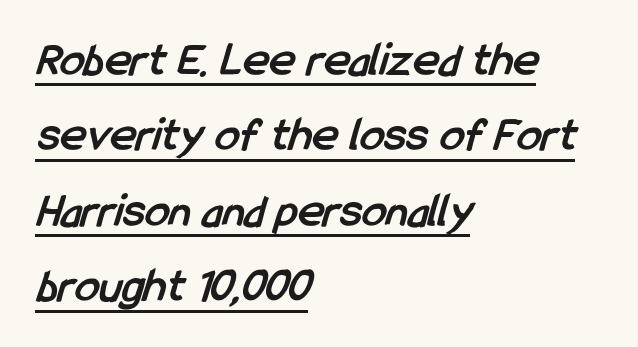
The image shows 49 px semibold, condensed sans-serif type; set left-aligned, normal line spacing (1.54x), normal letter spacing, underlined; low stroke contrast and a medium x-height.
